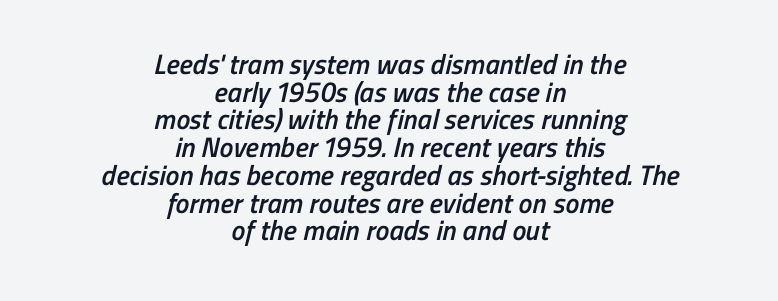
{"serif": "no", "bold": "semi", "weight": "semibold", "width": "condensed", "stroke_contrast": "low", "x_height": "medium", "monospaced": "no", "underline": "no", "align": "center", "line_spacing": "tight", "line_spacing_ratio": 0.99, "letter_spacing": "normal", "letter_spacing_em": 0.0, "glyph_px": 28}
